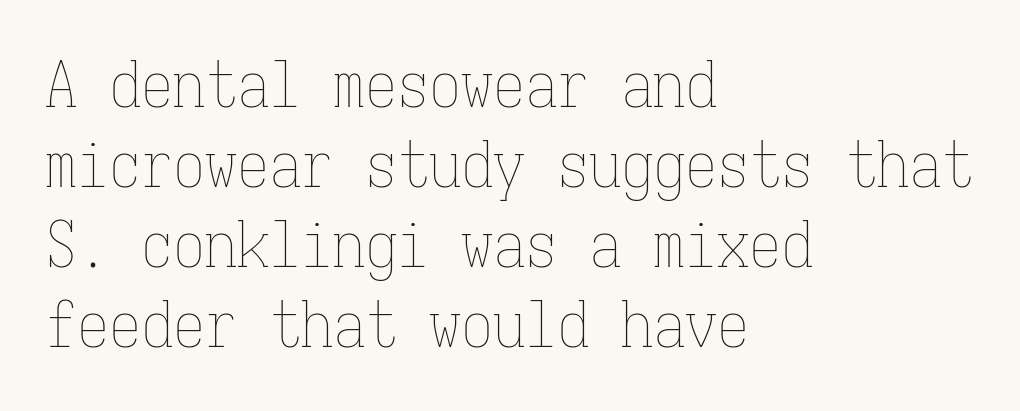
On a weight scale, this lands at 450 or below. The rendering keeps characters at their native spacing. Reading down the block, your eye returns to a fixed left position each line. The space between consecutive lines is moderate. This sample uses an upright cut, with every glyph sitting square on the baseline. Lines of text with bare space underneath.
